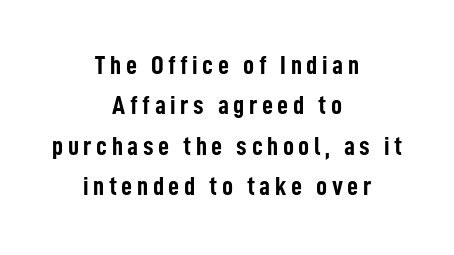
Q: Is the text bold? A: Yes.
Q: Is the text italic (slanted)? A: No, it is upright.
Q: Is the text underlined? A: No.
Q: How is the paragraph aligned? A: Centered.
Q: Is the spacing between lines tight, normal or loose? A: Normal.
